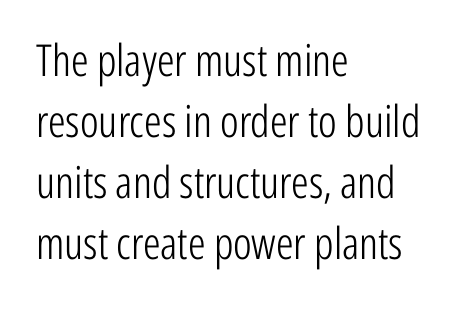
Descenders hang freely into open space. The font family rendered here belongs to the sans-serif group. Every character sits straight up, as roman type does. Proportional: the letters do not fall into vertical columns. The gaps between neighbouring characters are ordinary and unremarkable.
